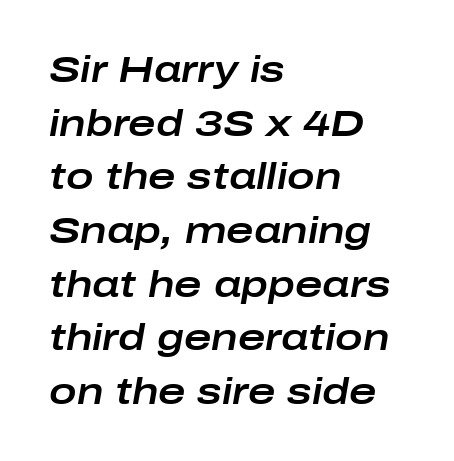
The image shows 37 px wide type, italic (leaning right); set left-aligned, normal line spacing (1.45x), normal letter spacing, not underlined; low stroke contrast and a medium x-height.
